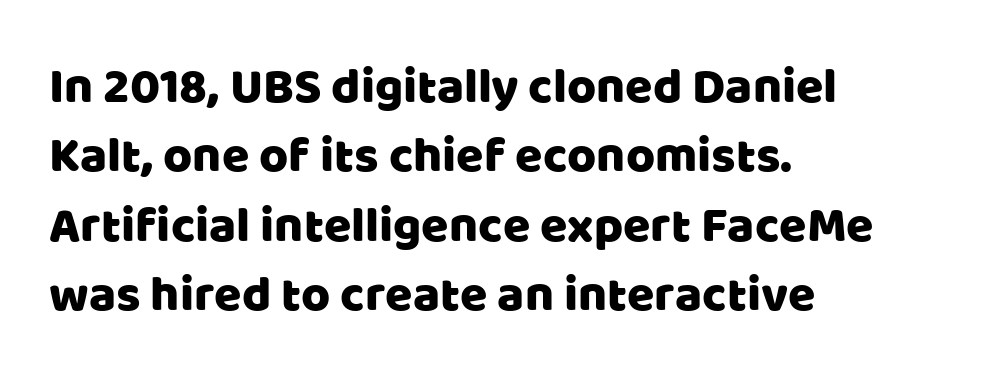
Between one letter and the next there's only the usual sliver of space. Here the designer chose a conventional face with non-uniform glyph widths. I'd call this a sans setting — the letters go barefoot. The lines sit at an ordinary, default distance from one another. Letters rest on an invisible, unmarked baseline.
